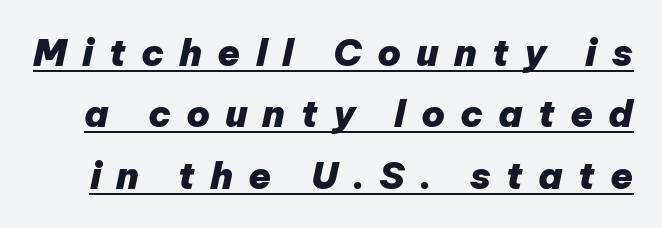
There's an unmistakable incline to the writing here. Note the varied advance widths — an 'i' is clearly narrower than an 'm'. This sample carries an underscore along the baseline area. Does the leading feel generous? No, just average. Letter spacing: wide.
